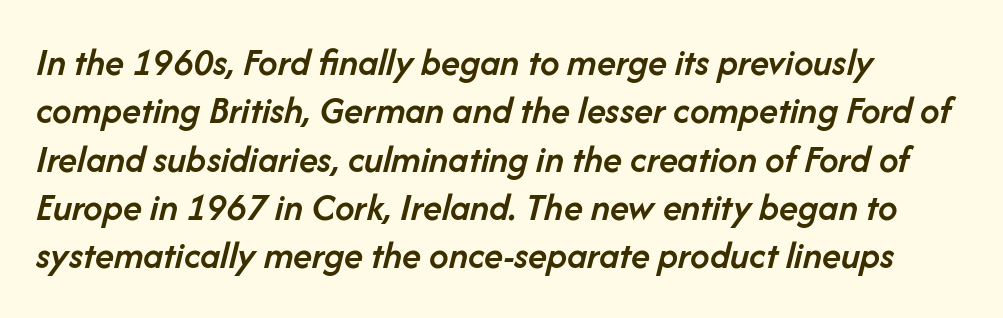
Where is the straight margin? On the left. Moderately thickened strokes mark this as semibold type. Rule under the text: the space is simply empty. The passage shown has conventional tracking throughout. Italic: yes, the glyphs are oblique. Note the varied advance widths — an 'i' is clearly narrower than an 'm'.
